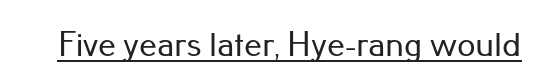
Q: Is the text italic (slanted)? A: No, it is upright.
Q: Is the typeface a serif or a sans-serif typeface? A: Sans-serif.
Q: Is the text underlined? A: Yes.
Q: Is the spacing between letters normal or unusually wide? A: Normal.
Q: Width (condensed, normal, or wide)? A: Normal.
Q: Stroke contrast? A: Low.
Q: x-height? A: Small.
Q: Monospaced? A: No.
